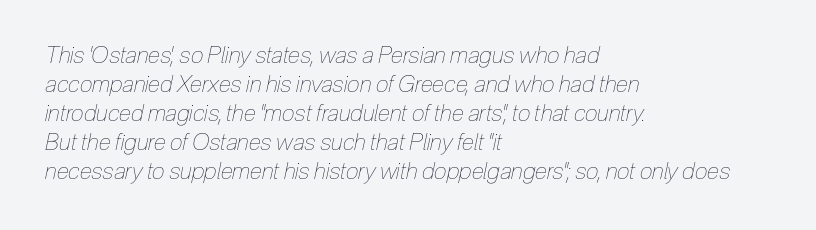
{"italic": "yes", "lean": "right", "slant_degrees": 12, "bold": "no", "underline": "no", "align": "left", "line_spacing": "normal", "line_spacing_ratio": 1.26, "letter_spacing": "normal", "letter_spacing_em": 0.0, "glyph_px": 23}
